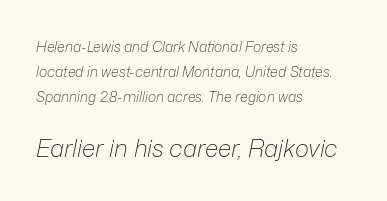
Does the copy run flush right? No — it runs flush left. Is the type heavy? It reads as light-to-regular instead. Italic: yes, the glyphs are oblique. Default kerning and tracking; the words read as compact shapes. Anything drawn beneath the words? Only blank space.
